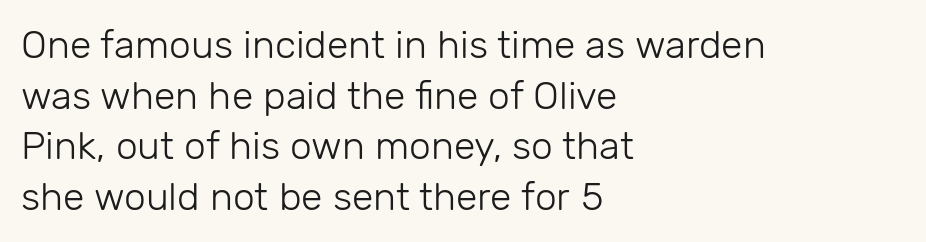
The image shows 39 px light sans-serif type, upright; set left-aligned, normal line spacing (1.3x), normal letter spacing, not underlined; low stroke contrast and a medium x-height.
